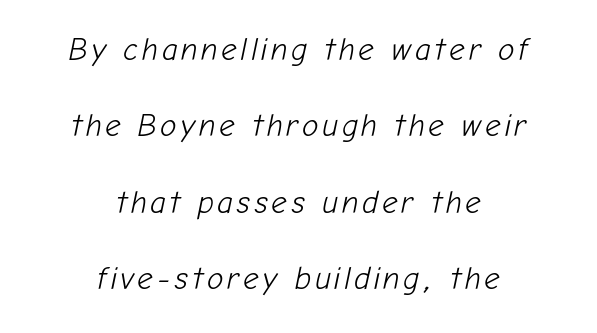
Q: Is the text bold? A: No.
Q: Is the text italic (slanted)? A: Yes, it leans right by about 12 degrees.
Q: Is the text underlined? A: No.
Q: How is the paragraph aligned? A: Centered.
Q: Is the spacing between lines tight, normal or loose? A: Loose.
Q: Width (condensed, normal, or wide)? A: Normal.
Q: Stroke contrast? A: Low.
Q: x-height? A: Medium.
Q: Monospaced? A: No.
